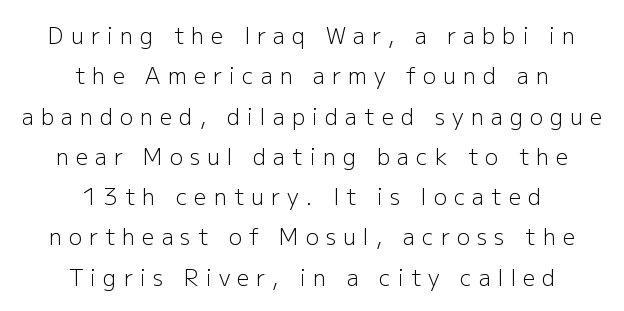
The space directly below the letters is spotless. This rendering widens character spacing well past its baseline value. The font is comparable to plain body text, perhaps lighter. Visually the block forms a symmetrical silhouette, jagged on both flanks.
